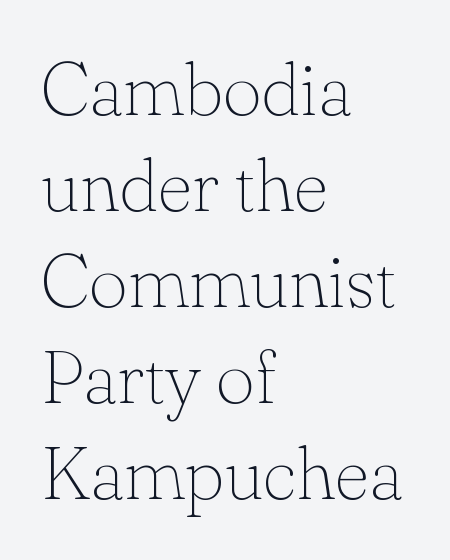
Think of a printed novel: that variable character pitch is what you see here. The text block is weighted toward the left margin, trailing off unevenly rightward. Evenly set lines give the paragraph a standard silhouette. These lines are composed in type with serifs. Is the type heavy? It reads as light-to-regular instead.
